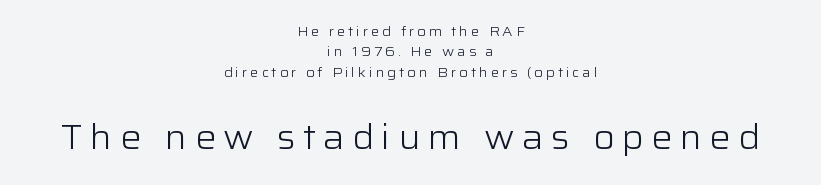
Q: Is the text bold? A: No.
Q: Is the text italic (slanted)? A: No, it is upright.
Q: Is the typeface a serif or a sans-serif typeface? A: Sans-serif.
Q: Is the text underlined? A: No.
Q: How is the paragraph aligned? A: Centered.
Q: Is the spacing between letters normal or unusually wide? A: Unusually wide.
Q: Is the spacing between lines tight, normal or loose? A: Normal.
Q: Which block of text is set in a larger size, the first (top) or the second (bottom)? A: The second (bottom) one.
Q: Width (condensed, normal, or wide)? A: Normal.
Q: Stroke contrast? A: Low.
Q: x-height? A: Medium.
Q: Monospaced? A: No.
